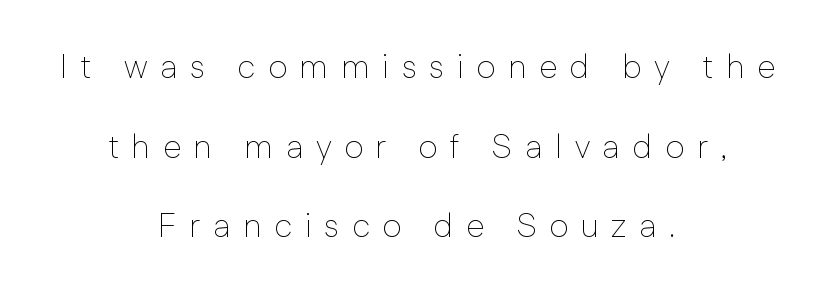
Q: Is the text bold? A: No.
Q: Is the text italic (slanted)? A: No, it is upright.
Q: Is the typeface a serif or a sans-serif typeface? A: Sans-serif.
Q: Is the text underlined? A: No.
Q: How is the paragraph aligned? A: Centered.
Q: Is the spacing between letters normal or unusually wide? A: Unusually wide.
Q: Is the spacing between lines tight, normal or loose? A: Loose.
Q: Width (condensed, normal, or wide)? A: Normal.
Q: Stroke contrast? A: Low.
Q: x-height? A: Medium.
Q: Monospaced? A: No.
